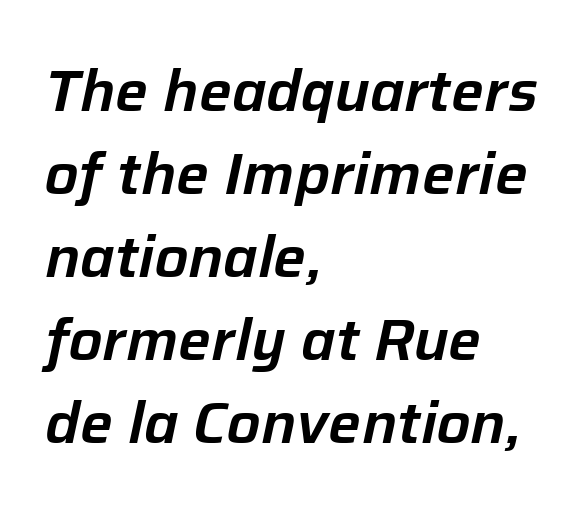
The image shows 58 px text type, italic (leaning right); set left-aligned, normal line spacing (1.43x), normal letter spacing, not underlined; low stroke contrast and a medium x-height.
